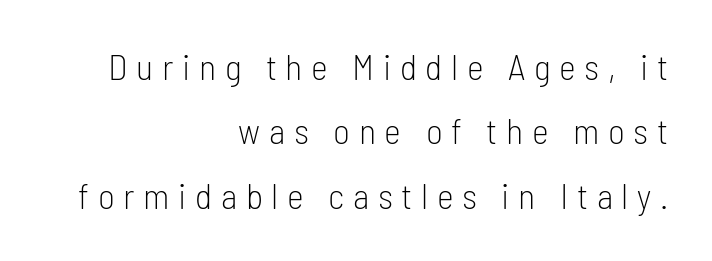
The image shows 36 px light, condensed sans-serif type, upright; set right-aligned, line spacing 1.79x, unusually wide letter spacing (+0.24 em), not underlined; low stroke contrast and a medium x-height.
